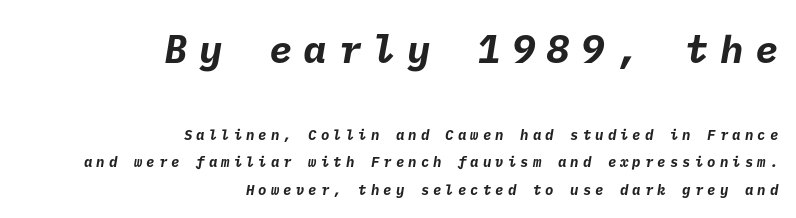
The image shows 39 px bold sans-serif type; set right-aligned, loose line spacing (1.93x), unusually wide letter spacing (+0.29 em), not underlined; the first (top) block is 2.79x larger; low stroke contrast and a medium x-height.
